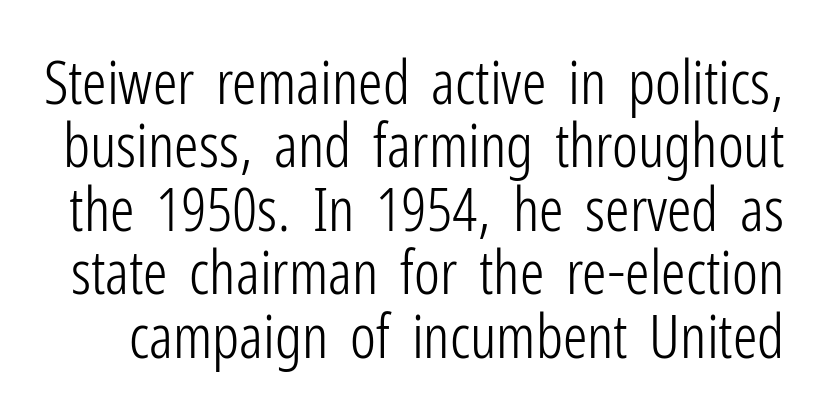
Stroke thickness stays within the range of a standard reading face or lighter. Every stem runs plumb, perpendicular to the baseline. You could call the tracking neutral — neither tight nor loose. How would I describe the line gaps? Narrow and economical. Proportional: the letters do not fall into vertical columns.
